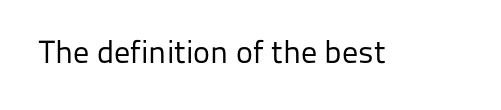
The image shows 32 px regular-weight sans-serif type, upright; set normal letter spacing, not underlined; low stroke contrast and a medium x-height.
